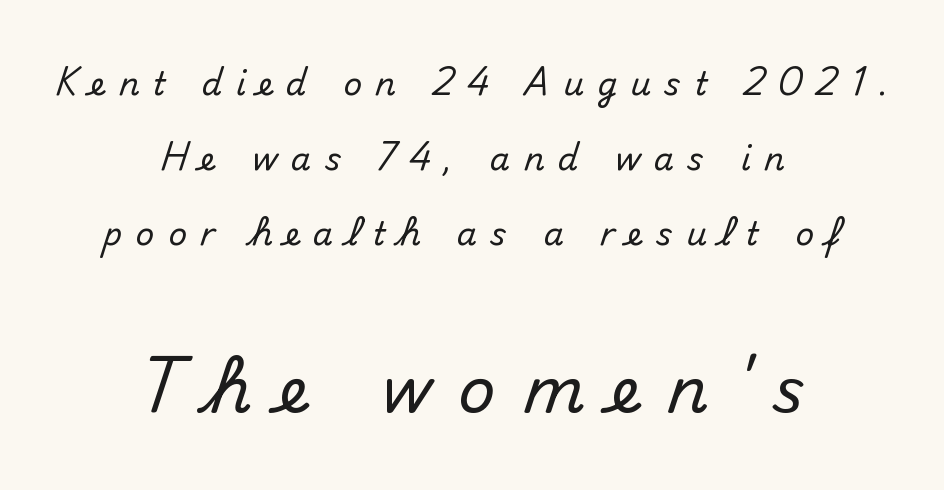
The face used here is proportionally spaced, like ordinary book or web type. The face used here is a sans, in the tradition of grotesques and geometrics. The setting favours the middle, as headings and verse often do. Is the letter spacing exaggerated? Yes — the characters are pushed far apart.
